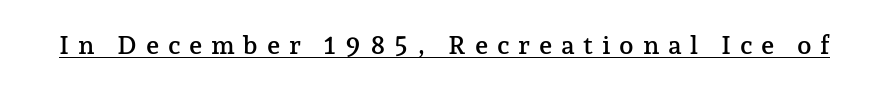
Q: Is the text italic (slanted)? A: No, it is upright.
Q: Is the text underlined? A: Yes.
Q: Is the spacing between letters normal or unusually wide? A: Unusually wide.
